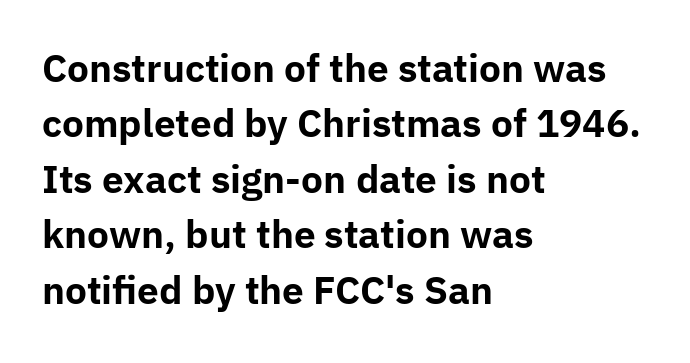
Q: Is the text bold? A: Yes.
Q: Is the text italic (slanted)? A: No, it is upright.
Q: Is the typeface a serif or a sans-serif typeface? A: Sans-serif.
Q: Is the text underlined? A: No.
Q: How is the paragraph aligned? A: Left-aligned.
Q: Is the spacing between letters normal or unusually wide? A: Normal.
Q: Is the spacing between lines tight, normal or loose? A: Normal.
Q: Width (condensed, normal, or wide)? A: Normal.
Q: Stroke contrast? A: Low.
Q: x-height? A: Medium.
Q: Monospaced? A: No.
